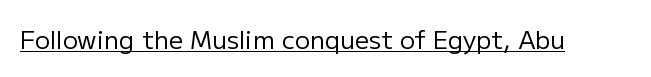
The image shows 25 px text type, upright; set normal letter spacing, underlined.
